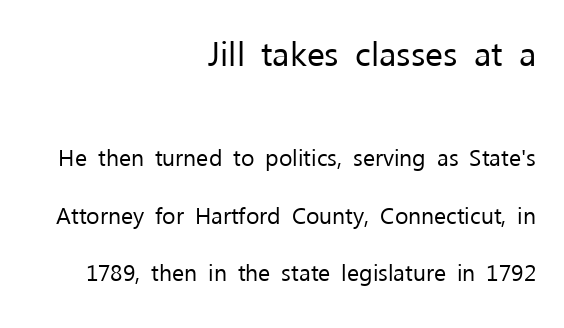
Q: Is the text bold? A: No.
Q: Is the text italic (slanted)? A: No, it is upright.
Q: Is the typeface a serif or a sans-serif typeface? A: Sans-serif.
Q: Is the text underlined? A: No.
Q: How is the paragraph aligned? A: Right-aligned.
Q: Is the spacing between letters normal or unusually wide? A: Normal.
Q: Is the spacing between lines tight, normal or loose? A: Loose.
Q: Which block of text is set in a larger size, the first (top) or the second (bottom)? A: The first (top) one.
Q: Width (condensed, normal, or wide)? A: Normal.
Q: Stroke contrast? A: Low.
Q: x-height? A: Medium.
Q: Monospaced? A: No.
